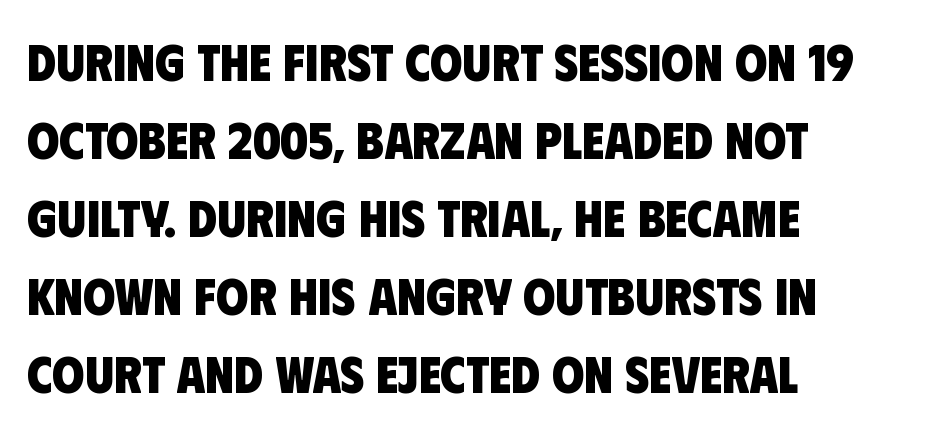
{"serif": "no", "bold": "yes", "weight": "heavy", "width": "condensed", "stroke_contrast": "low", "x_height": "large", "monospaced": "no", "underline": "no", "align": "left", "line_spacing": "normal", "line_spacing_ratio": 1.5, "letter_spacing": "normal", "letter_spacing_em": 0.0, "glyph_px": 52}
